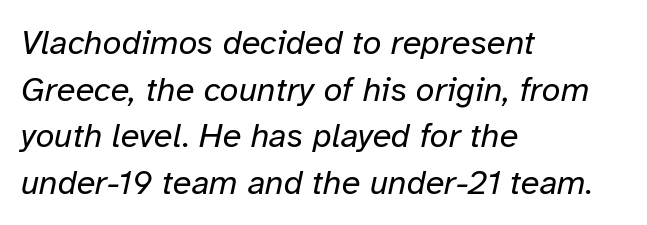
The gaps between neighbouring characters are ordinary and unremarkable. Check the space under the baseline: it is left empty. A typesetter would call this leading conventional body-copy spacing. Horizontally, the lines are justified to the leading edge only.
